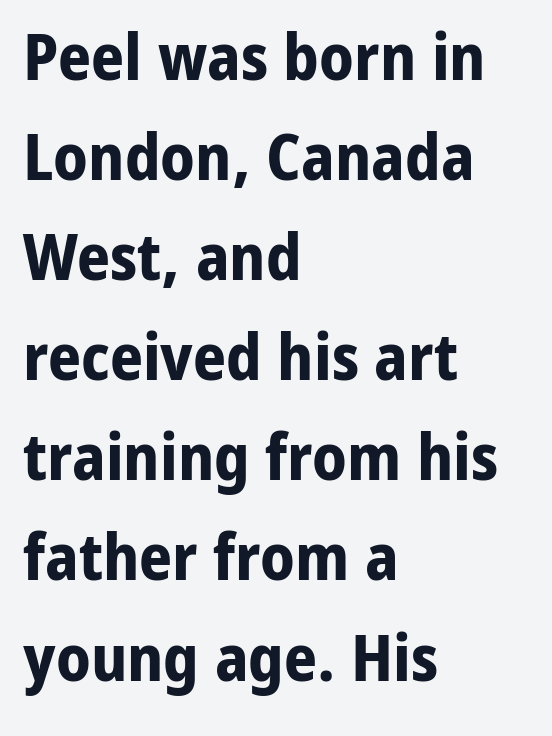
{"serif": "no", "italic": "no", "bold": "yes", "weight": "bold", "width": "normal", "stroke_contrast": "low", "x_height": "medium", "monospaced": "no", "underline": "no", "align": "left", "line_spacing": "normal", "line_spacing_ratio": 1.54, "letter_spacing": "normal", "letter_spacing_em": 0.0, "glyph_px": 65}
